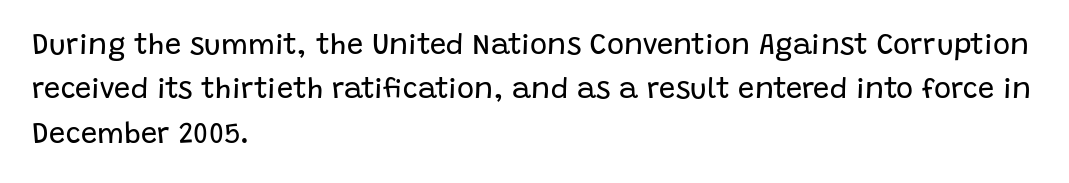
Q: Is the text bold? A: No.
Q: Is the text italic (slanted)? A: No, it is upright.
Q: Is the typeface a serif or a sans-serif typeface? A: Sans-serif.
Q: Is the text underlined? A: No.
Q: How is the paragraph aligned? A: Left-aligned.
Q: Is the spacing between letters normal or unusually wide? A: Normal.
Q: Is the spacing between lines tight, normal or loose? A: Normal.
Q: Width (condensed, normal, or wide)? A: Normal.
Q: Stroke contrast? A: Low.
Q: x-height? A: Large.
Q: Monospaced? A: No.
